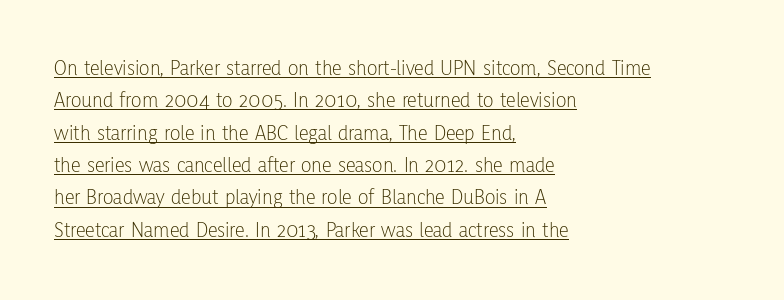
{"italic": "no", "bold": "no", "underline": "yes", "align": "left", "line_spacing": "normal", "line_spacing_ratio": 1.47, "letter_spacing": "normal", "letter_spacing_em": 0.0, "glyph_px": 22}
